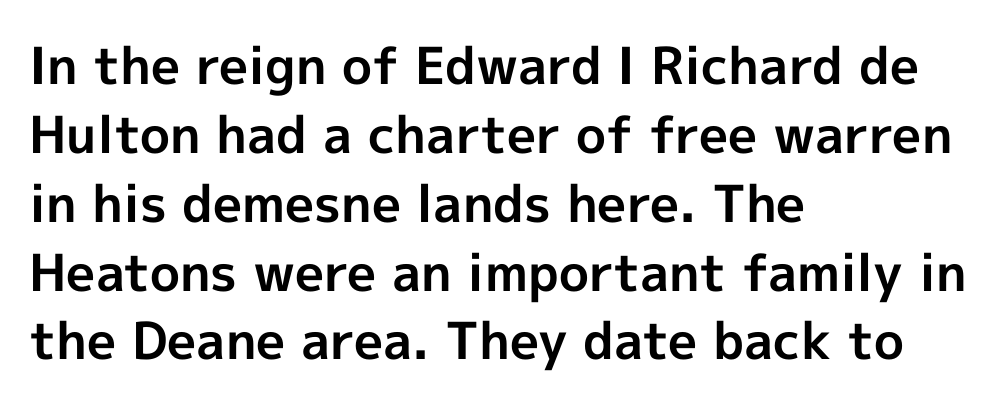
The image shows 51 px bold sans-serif type, upright; set left-aligned, normal line spacing (1.35x), normal letter spacing, not underlined; a medium x-height.
